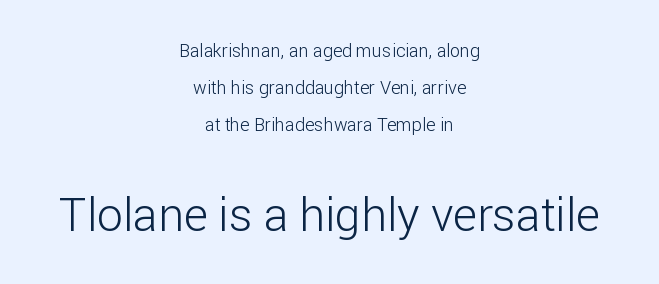
This reads as an unemphasized weight, regular at the heaviest. In terms of posture, this sample is upright. Caption: upper text group reduced, lower text group enlarged. Any mark beneath the type? The region is blank.
